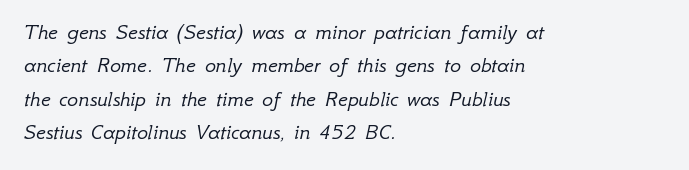
Q: Is the text bold? A: No.
Q: Is the text italic (slanted)? A: Yes, it leans right by about 12 degrees.
Q: Is the text underlined? A: No.
Q: How is the paragraph aligned? A: Left-aligned.
Q: Is the spacing between letters normal or unusually wide? A: Normal.
Q: Is the spacing between lines tight, normal or loose? A: Normal.
